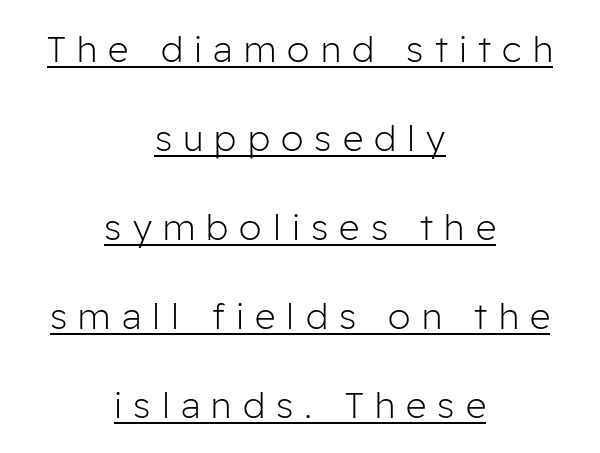
{"serif": "no", "italic": "no", "bold": "no", "weight": "light", "width": "normal", "stroke_contrast": "low", "x_height": "medium", "monospaced": "no", "underline": "yes", "align": "center", "line_spacing": "loose", "line_spacing_ratio": 2.47, "letter_spacing": "wide", "letter_spacing_em": 0.31, "glyph_px": 36}
